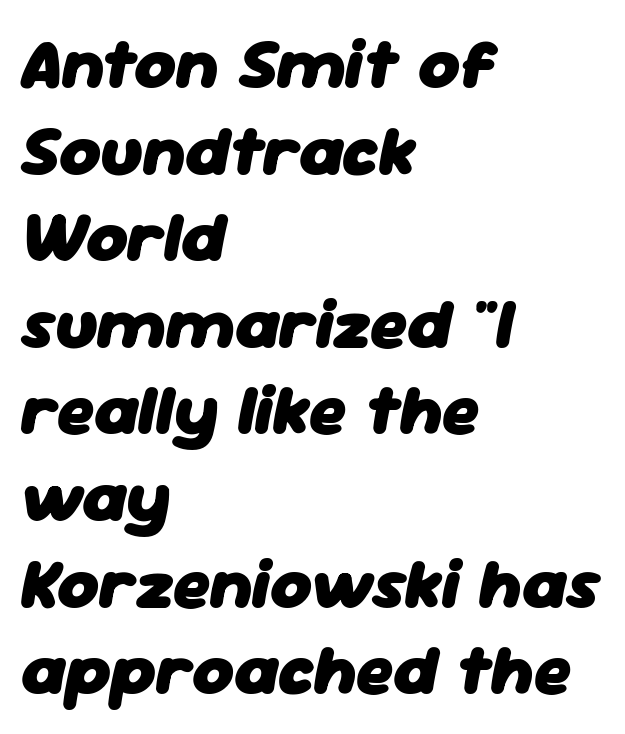
{"italic": "yes", "lean": "right", "slant_degrees": 11, "bold": "yes", "weight": "heavy", "width": "normal", "stroke_contrast": "low", "x_height": "medium", "monospaced": "no", "underline": "no", "align": "left", "line_spacing_ratio": 1.22, "letter_spacing": "normal", "letter_spacing_em": 0.0, "glyph_px": 71}
